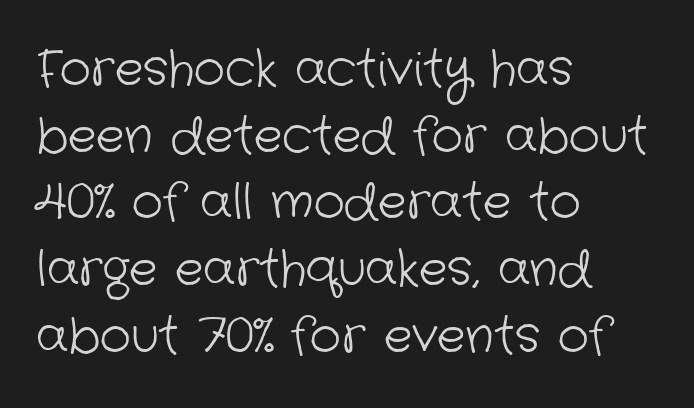
Q: Is the text bold? A: No.
Q: Is the typeface a serif or a sans-serif typeface? A: Sans-serif.
Q: Is the text underlined? A: No.
Q: How is the paragraph aligned? A: Left-aligned.
Q: Is the spacing between letters normal or unusually wide? A: Normal.
Q: Is the spacing between lines tight, normal or loose? A: Normal.
Q: Width (condensed, normal, or wide)? A: Normal.
Q: Stroke contrast? A: Low.
Q: x-height? A: Medium.
Q: Monospaced? A: No.
